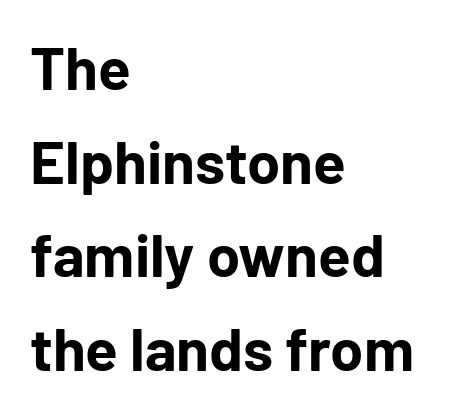
Q: Is the text bold? A: Yes.
Q: Is the text italic (slanted)? A: No, it is upright.
Q: Is the typeface a serif or a sans-serif typeface? A: Sans-serif.
Q: Is the text underlined? A: No.
Q: How is the paragraph aligned? A: Left-aligned.
Q: Is the spacing between letters normal or unusually wide? A: Normal.
Q: Is the spacing between lines tight, normal or loose? A: Normal.
Q: Width (condensed, normal, or wide)? A: Normal.
Q: Stroke contrast? A: Low.
Q: x-height? A: Medium.
Q: Monospaced? A: No.
